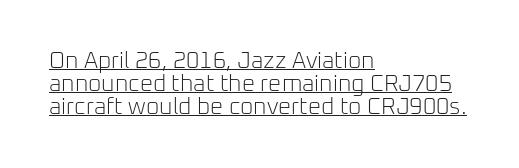
Q: Is the text bold? A: No.
Q: Is the text italic (slanted)? A: No, it is upright.
Q: Is the text underlined? A: Yes.
Q: How is the paragraph aligned? A: Left-aligned.
Q: Is the spacing between letters normal or unusually wide? A: Normal.
Q: Is the spacing between lines tight, normal or loose? A: Tight.
